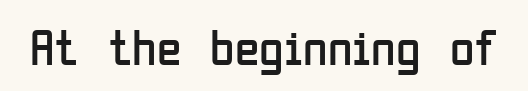
The image shows 50 px regular-weight, condensed sans-serif type, upright; set normal letter spacing, not underlined; low stroke contrast and a medium x-height.
